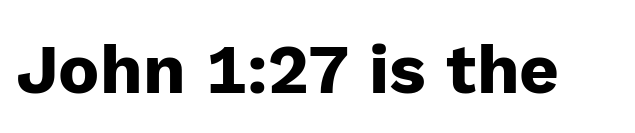
{"serif": "no", "italic": "no", "bold": "yes", "weight": "heavy", "width": "normal", "stroke_contrast": "low", "x_height": "medium", "monospaced": "no", "underline": "no", "letter_spacing": "normal", "letter_spacing_em": 0.0, "glyph_px": 69}
